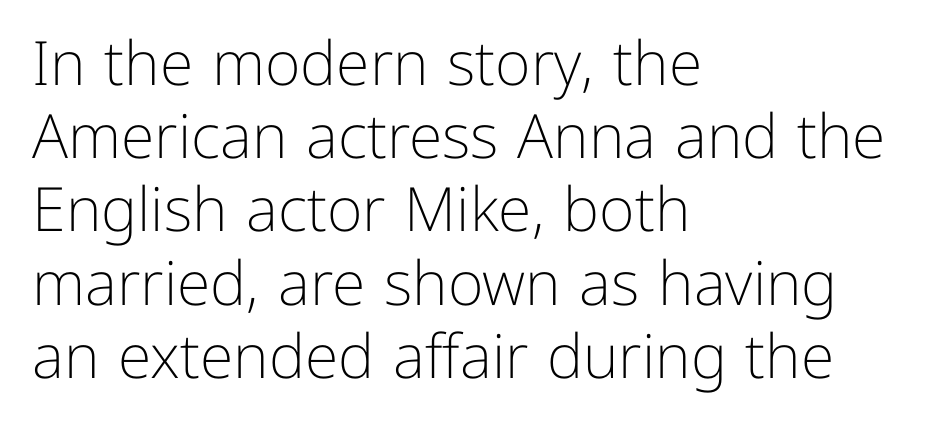
The image shows 61 px light sans-serif type, upright; set left-aligned, line spacing 1.2x, normal letter spacing, not underlined; low stroke contrast and a medium x-height.
